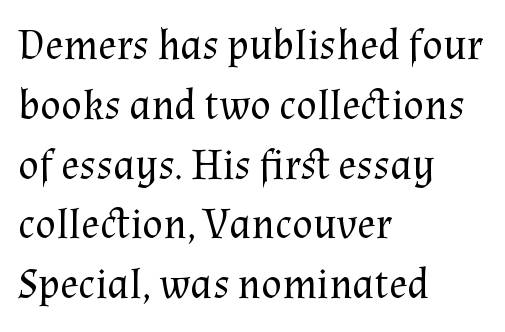
The image shows 43 px regular-weight type, upright; set left-aligned, normal line spacing (1.39x), normal letter spacing, not underlined; medium stroke contrast and a medium x-height.
